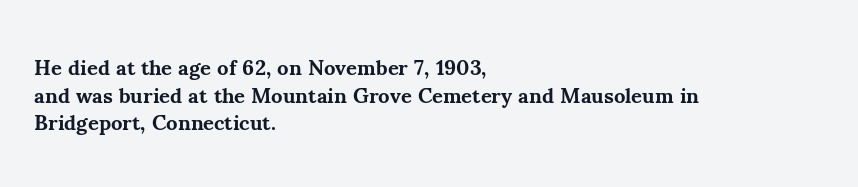
Q: Is the text bold? A: Yes.
Q: Is the text italic (slanted)? A: No, it is upright.
Q: Is the text underlined? A: No.
Q: How is the paragraph aligned? A: Left-aligned.
Q: Is the spacing between letters normal or unusually wide? A: Normal.
Q: Is the spacing between lines tight, normal or loose? A: Normal.
